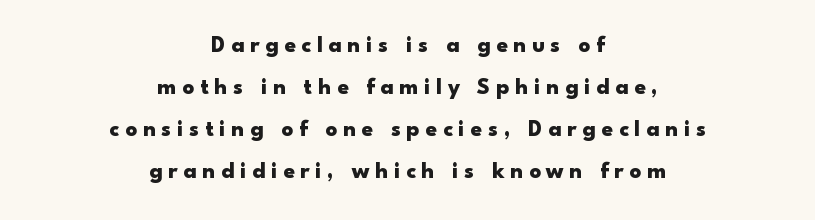
{"italic": "no", "bold": "yes", "underline": "no", "align": "center", "line_spacing_ratio": 1.83, "letter_spacing": "wide", "letter_spacing_em": 0.25, "glyph_px": 23}
